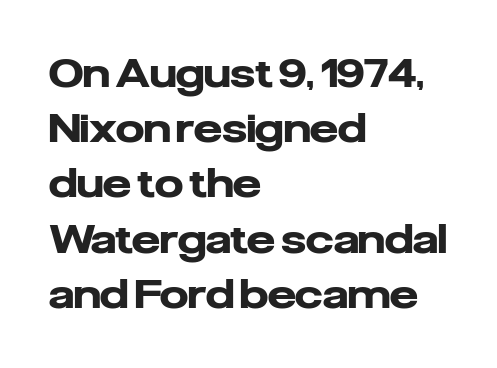
Q: Is the text bold? A: Yes.
Q: Is the text italic (slanted)? A: No, it is upright.
Q: Is the typeface a serif or a sans-serif typeface? A: Sans-serif.
Q: Is the text underlined? A: No.
Q: How is the paragraph aligned? A: Left-aligned.
Q: Is the spacing between letters normal or unusually wide? A: Normal.
Q: Is the spacing between lines tight, normal or loose? A: Normal.
Q: Width (condensed, normal, or wide)? A: Normal.
Q: Stroke contrast? A: Low.
Q: x-height? A: Medium.
Q: Monospaced? A: No.
